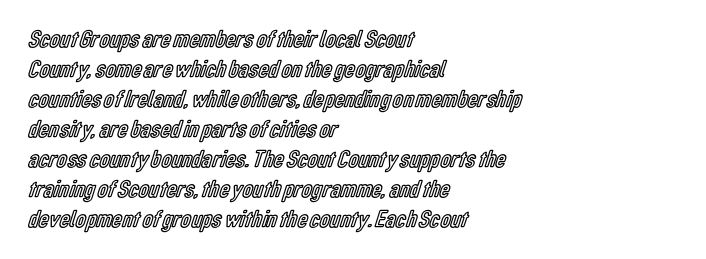
The image shows 25 px text type; set left-aligned, line spacing 1.2x, normal letter spacing, not underlined.
